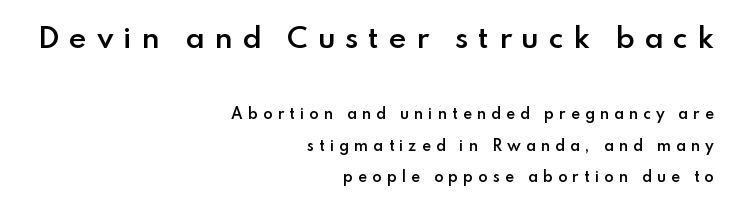
{"italic": "no", "bold": "semi", "underline": "no", "align": "right", "line_spacing": "loose", "line_spacing_ratio": 2.25, "letter_spacing": "wide", "letter_spacing_em": 0.35, "larger_block": "first", "size_ratio": 1.93, "glyph_px": 27}
